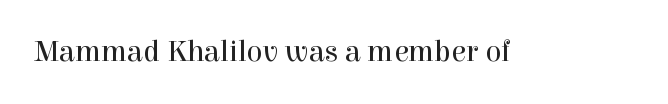
Q: Is the text bold? A: No.
Q: Is the text italic (slanted)? A: No, it is upright.
Q: Is the typeface a serif or a sans-serif typeface? A: Serif.
Q: Is the text underlined? A: No.
Q: Is the spacing between letters normal or unusually wide? A: Normal.
Q: Width (condensed, normal, or wide)? A: Normal.
Q: x-height? A: Medium.
Q: Monospaced? A: No.
